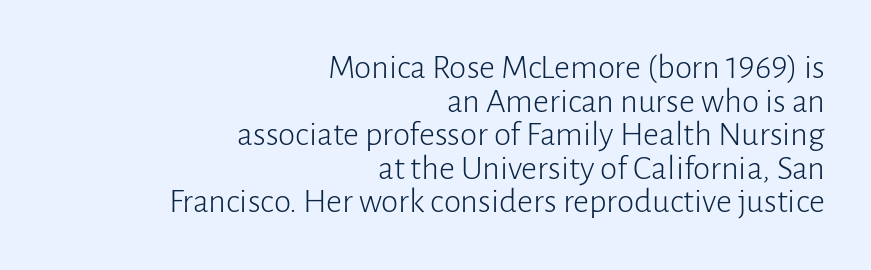
The image shows 35 px light sans-serif type, upright; set right-aligned, tight line spacing (0.96x), normal letter spacing, not underlined; low stroke contrast and a medium x-height.
